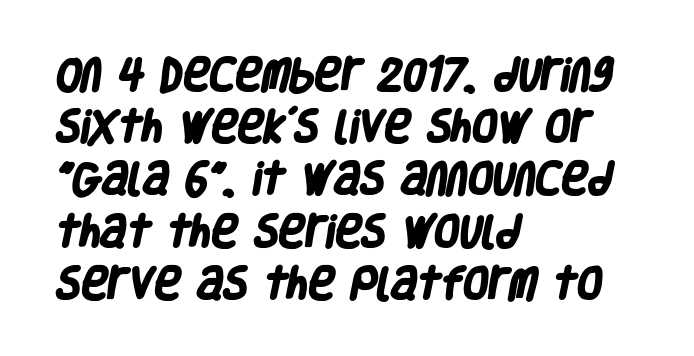
Lines of text with bare space underneath. Left-aligned paragraph, ragged on the right. Serifs: no, the terminals of the letterforms are clean. The vertical gap from one line to the next is medium.
